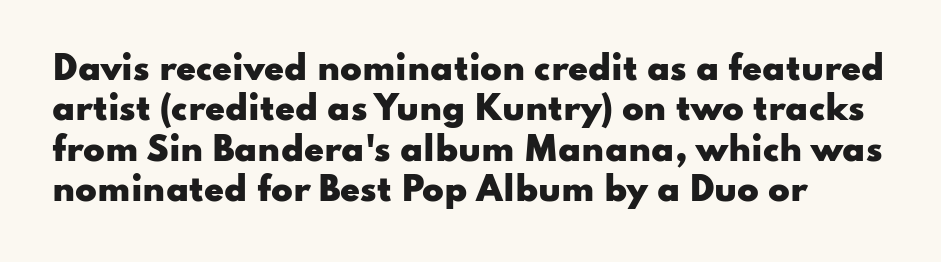
Q: Is the text bold? A: Yes.
Q: Is the text italic (slanted)? A: No, it is upright.
Q: Is the typeface a serif or a sans-serif typeface? A: Sans-serif.
Q: Is the text underlined? A: No.
Q: Is the spacing between letters normal or unusually wide? A: Normal.
Q: Is the spacing between lines tight, normal or loose? A: Normal.
Q: Width (condensed, normal, or wide)? A: Wide.
Q: Stroke contrast? A: Low.
Q: x-height? A: Small.
Q: Monospaced? A: No.
